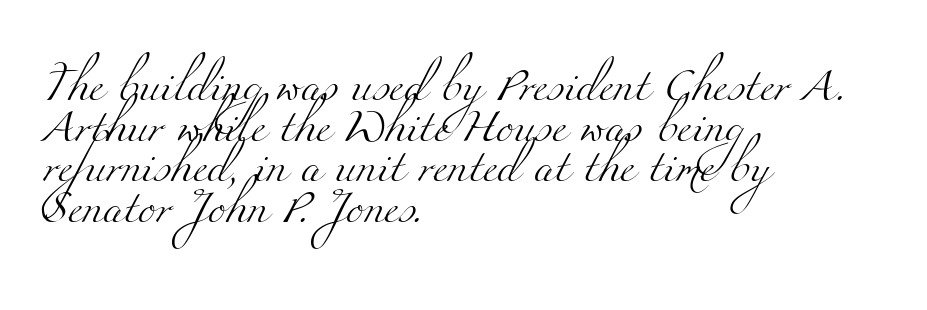
The image shows 33 px light, wide type; set left-aligned, line spacing 1.23x, normal letter spacing, not underlined; medium stroke contrast and a small x-height.
